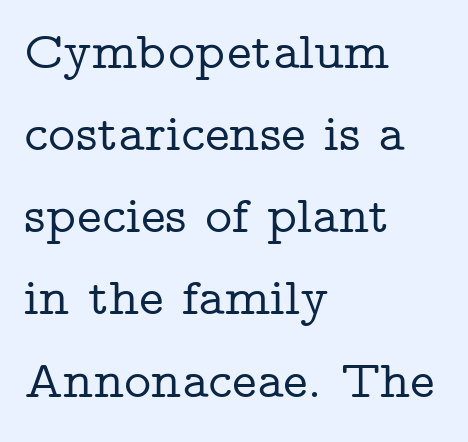
Baseline-to-baseline distance is the conventional proportion of letter height. Each row of text sits above clean, open space. Tracking value appears to be zero — textbook default spacing. Character widths vary here, with narrow letters taking less room than wide ones.
